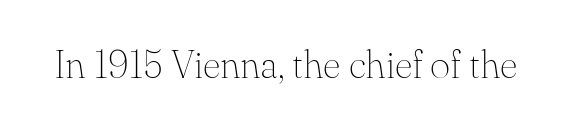
{"serif": "yes", "italic": "no", "bold": "no", "weight": "thin", "width": "normal", "stroke_contrast": "medium", "x_height": "small", "monospaced": "no", "underline": "no", "letter_spacing": "normal", "letter_spacing_em": 0.0, "glyph_px": 39}
